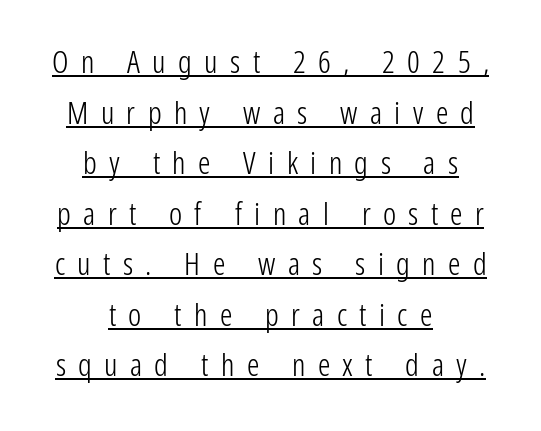
The glyphs in this specimen are sans serif. Leading matches the norm, producing a regular column. Here the designer chose a conventional face with non-uniform glyph widths. The lettering stays uniformly vertical, giving the passage a roman look. Caption: lettering with a line underneath.
